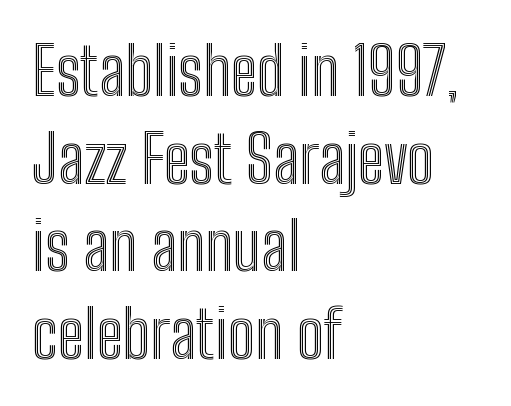
{"italic": "no", "width": "condensed", "x_height": "medium", "monospaced": "no", "underline": "no", "align": "left", "line_spacing": "normal", "line_spacing_ratio": 1.35, "letter_spacing": "normal", "letter_spacing_em": 0.0, "glyph_px": 65}
